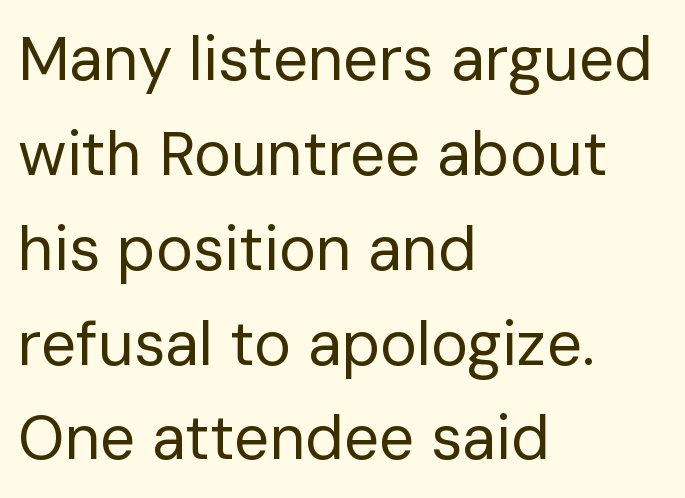
{"serif": "no", "italic": "no", "bold": "no", "weight": "regular", "width": "normal", "stroke_contrast": "low", "x_height": "medium", "monospaced": "no", "underline": "no", "align": "left", "line_spacing": "normal", "line_spacing_ratio": 1.53, "letter_spacing": "normal", "letter_spacing_em": 0.0, "glyph_px": 62}
